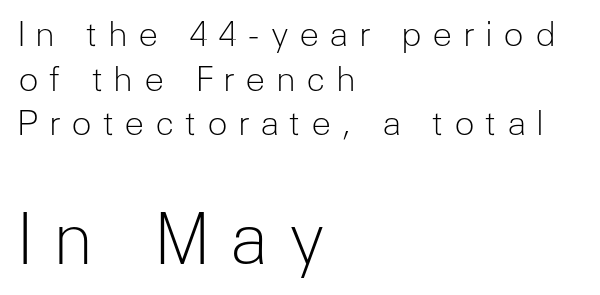
Q: Is the text bold? A: No.
Q: Is the text italic (slanted)? A: No, it is upright.
Q: Is the typeface a serif or a sans-serif typeface? A: Sans-serif.
Q: Is the text underlined? A: No.
Q: How is the paragraph aligned? A: Left-aligned.
Q: Is the spacing between letters normal or unusually wide? A: Unusually wide.
Q: Is the spacing between lines tight, normal or loose? A: Normal.
Q: Which block of text is set in a larger size, the first (top) or the second (bottom)? A: The second (bottom) one.
Q: Width (condensed, normal, or wide)? A: Normal.
Q: Stroke contrast? A: Low.
Q: x-height? A: Medium.
Q: Monospaced? A: No.
